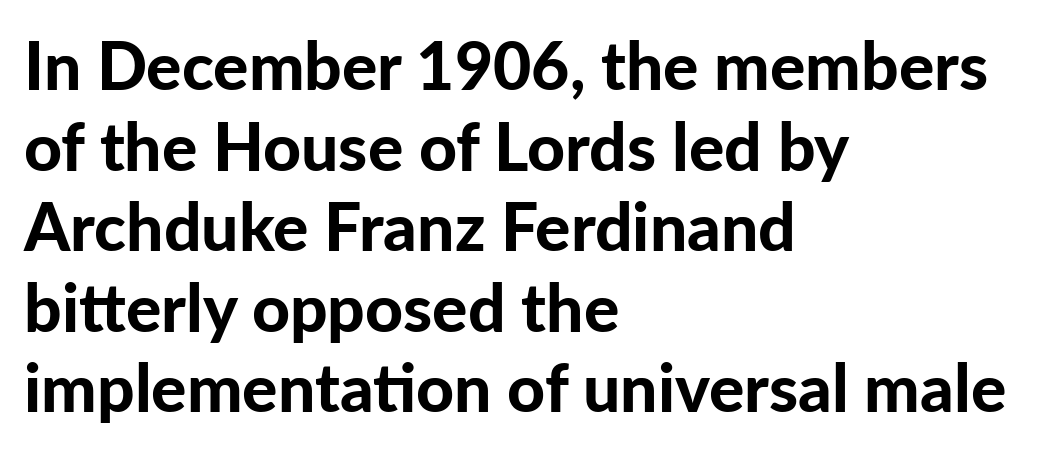
{"serif": "no", "italic": "no", "bold": "yes", "weight": "bold", "width": "normal", "stroke_contrast": "low", "x_height": "medium", "monospaced": "no", "underline": "no", "align": "left", "line_spacing_ratio": 1.22, "letter_spacing": "normal", "letter_spacing_em": 0.0, "glyph_px": 66}
